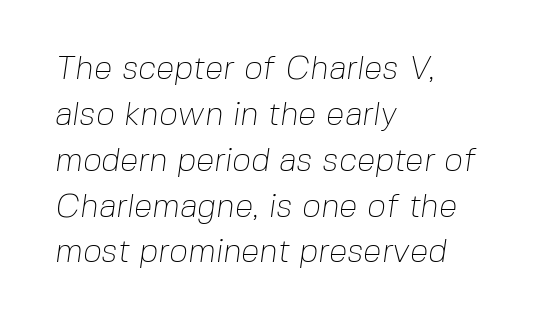
{"serif": "no", "bold": "no", "weight": "thin", "width": "normal", "stroke_contrast": "low", "x_height": "medium", "monospaced": "no", "underline": "no", "align": "left", "line_spacing": "normal", "line_spacing_ratio": 1.39, "letter_spacing": "normal", "letter_spacing_em": 0.0, "glyph_px": 33}
